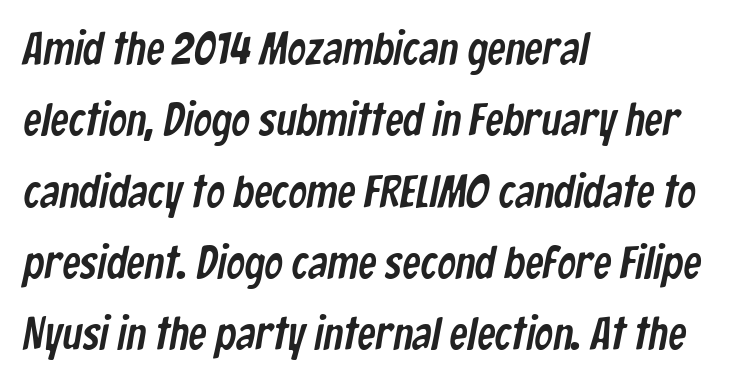
Q: Is the typeface a serif or a sans-serif typeface? A: Sans-serif.
Q: Is the text underlined? A: No.
Q: How is the paragraph aligned? A: Left-aligned.
Q: Is the spacing between letters normal or unusually wide? A: Normal.
Q: Is the spacing between lines tight, normal or loose? A: Normal.
Q: Width (condensed, normal, or wide)? A: Condensed.
Q: Stroke contrast? A: Low.
Q: x-height? A: Medium.
Q: Monospaced? A: No.
